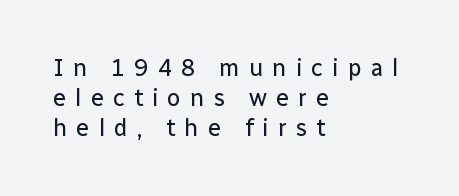
The image shows 24 px text type, upright; set left-aligned, line spacing 1.24x, unusually wide letter spacing (+0.37 em), not underlined.
